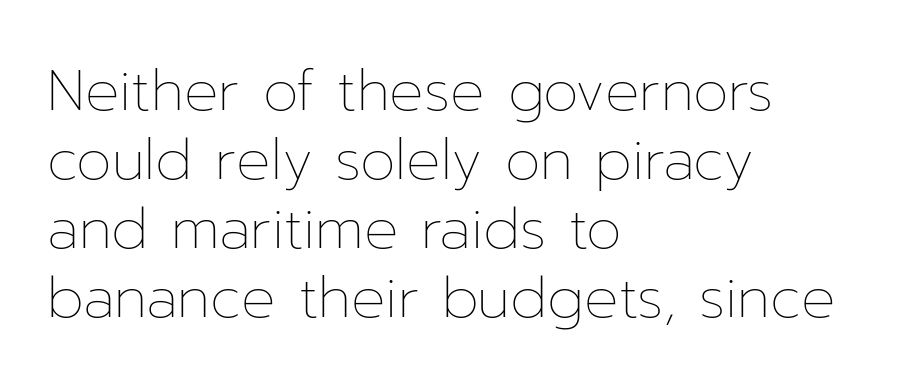
{"italic": "no", "bold": "no", "weight": "thin", "width": "normal", "stroke_contrast": "low", "x_height": "medium", "monospaced": "no", "underline": "no", "align": "left", "line_spacing_ratio": 1.21, "letter_spacing": "normal", "letter_spacing_em": 0.0, "glyph_px": 57}
